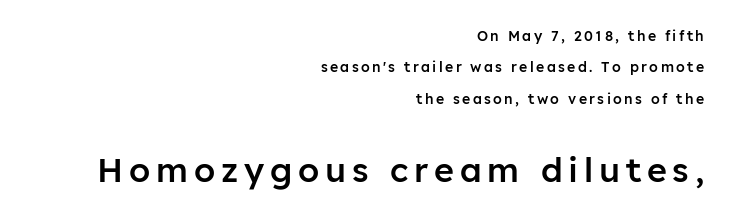
{"serif": "no", "italic": "no", "bold": "semi", "weight": "semibold", "width": "normal", "stroke_contrast": "low", "x_height": "medium", "monospaced": "no", "underline": "no", "align": "right", "line_spacing": "loose", "line_spacing_ratio": 2.24, "larger_block": "second", "size_ratio": 2.43, "glyph_px": 34}
